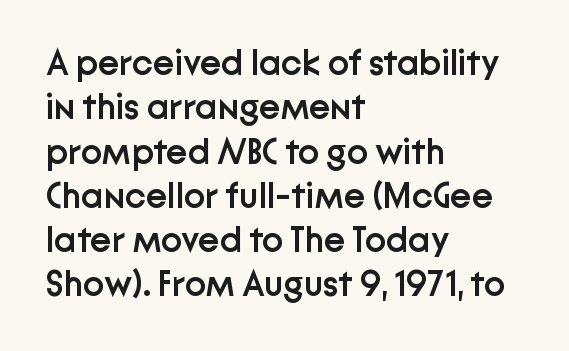
{"serif": "no", "italic": "no", "bold": "semi", "weight": "semibold", "width": "normal", "stroke_contrast": "low", "x_height": "medium", "monospaced": "no", "underline": "no", "align": "left", "line_spacing_ratio": 1.23, "letter_spacing": "normal", "letter_spacing_em": 0.0, "glyph_px": 36}
